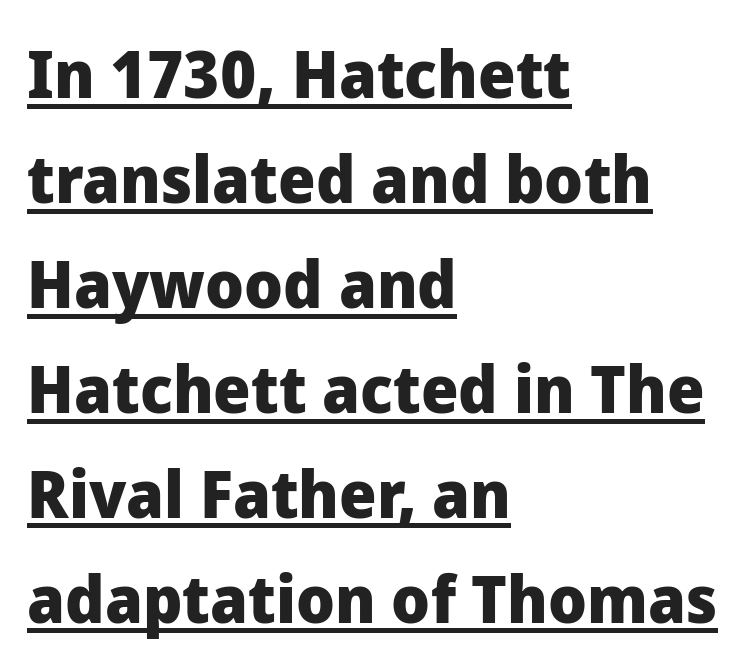
Look at the stroke-to-counter ratio: heavy, a bold. Line starts are locked; line ends wander. In terms of letterspacing, this is plain default setting. Upright lettering throughout.
